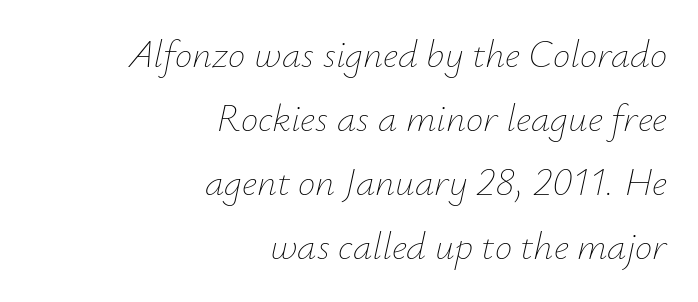
Q: Is the text bold? A: No.
Q: Is the text italic (slanted)? A: Yes, it leans right by about 12 degrees.
Q: Is the text underlined? A: No.
Q: How is the paragraph aligned? A: Right-aligned.
Q: Is the spacing between letters normal or unusually wide? A: Normal.
Q: Is the spacing between lines tight, normal or loose? A: Normal.
Q: Width (condensed, normal, or wide)? A: Normal.
Q: Stroke contrast? A: Low.
Q: x-height? A: Small.
Q: Monospaced? A: No.
